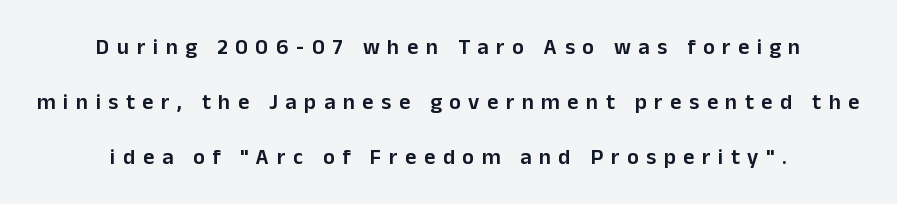
The image shows 22 px text type, upright; set centered, loose line spacing (2.5x), unusually wide letter spacing (+0.34 em), not underlined.
